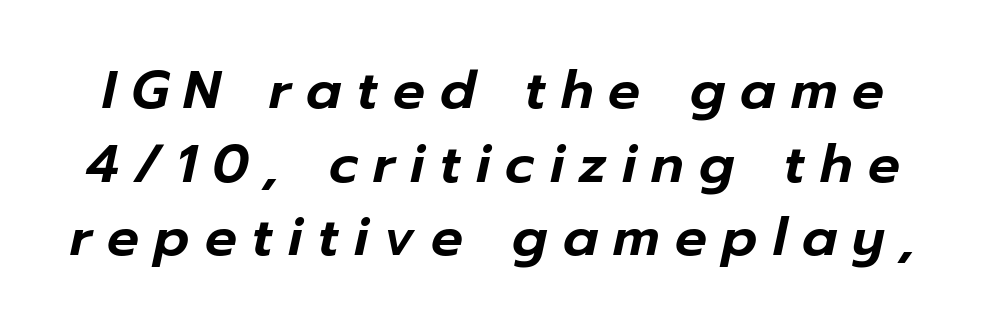
{"italic": "yes", "lean": "right", "slant_degrees": 12, "width": "normal", "stroke_contrast": "low", "x_height": "medium", "monospaced": "no", "underline": "no", "line_spacing": "normal", "line_spacing_ratio": 1.39, "letter_spacing": "wide", "letter_spacing_em": 0.29, "glyph_px": 53}
